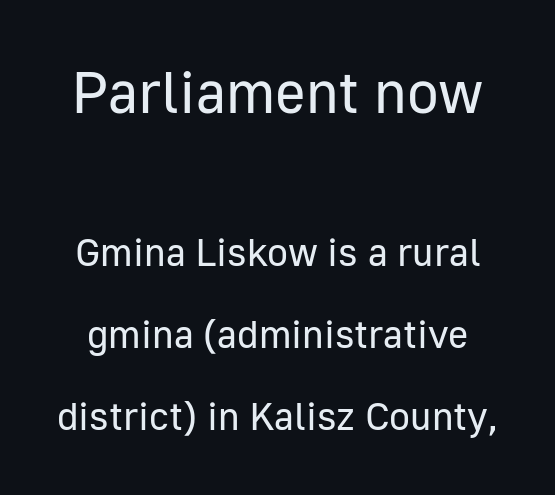
The image shows 59 px regular-weight sans-serif type, upright; set loose line spacing (2.11x), normal letter spacing, not underlined; the first (top) block is 1.51x larger; low stroke contrast and a medium x-height.
